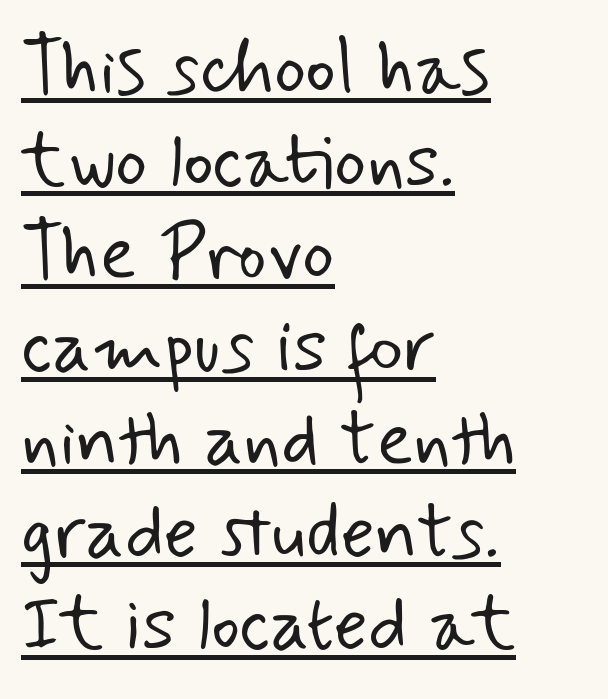
{"serif": "no", "bold": "no", "weight": "light", "width": "normal", "stroke_contrast": "low", "x_height": "small", "monospaced": "no", "underline": "yes", "align": "left", "line_spacing_ratio": 1.22, "letter_spacing": "normal", "letter_spacing_em": 0.0, "glyph_px": 76}
